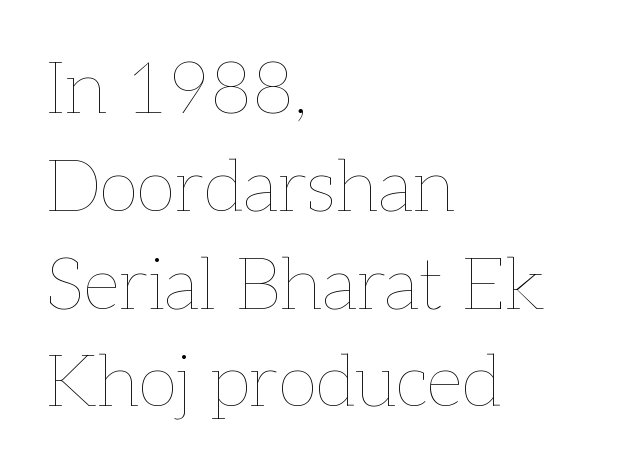
Spacing verdict: proportional, widths tailored to each character. Words float on clear page, feet unadorned. Notice how the passage keeps a crisp vertical edge on the left only. This is the regular roman posture of the typeface. Students, observe: this is what conventionally led text looks like. Stems here are at most as thick as an everyday book face.
